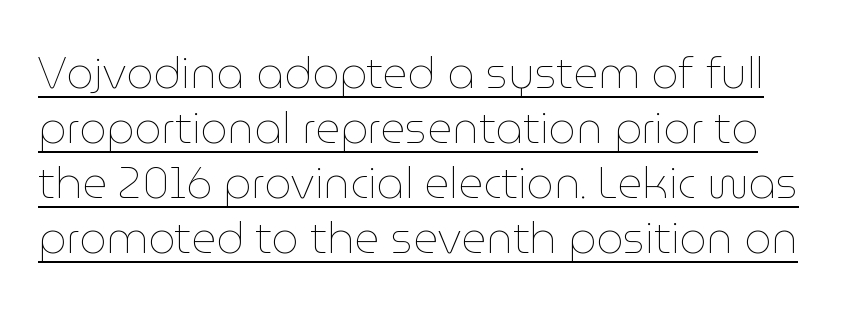
Somebody hit Ctrl+U on this one — the words are underlined. Note the varied advance widths — an 'i' is clearly narrower than an 'm'. Look at the tracking — it's just the regular setting, nothing added. Tall strokes in this sample are plumb rather than angled.
